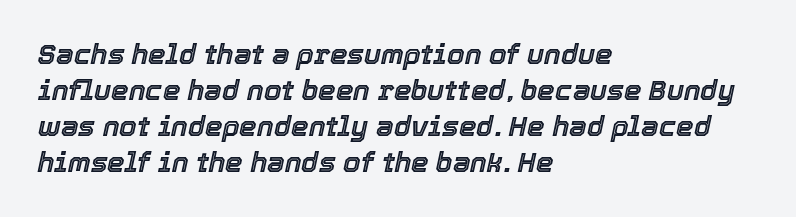
{"italic": "yes", "lean": "right", "slant_degrees": 12, "width": "normal", "x_height": "medium", "monospaced": "no", "underline": "no", "align": "left", "line_spacing": "normal", "line_spacing_ratio": 1.29, "letter_spacing": "normal", "letter_spacing_em": 0.0, "glyph_px": 28}
